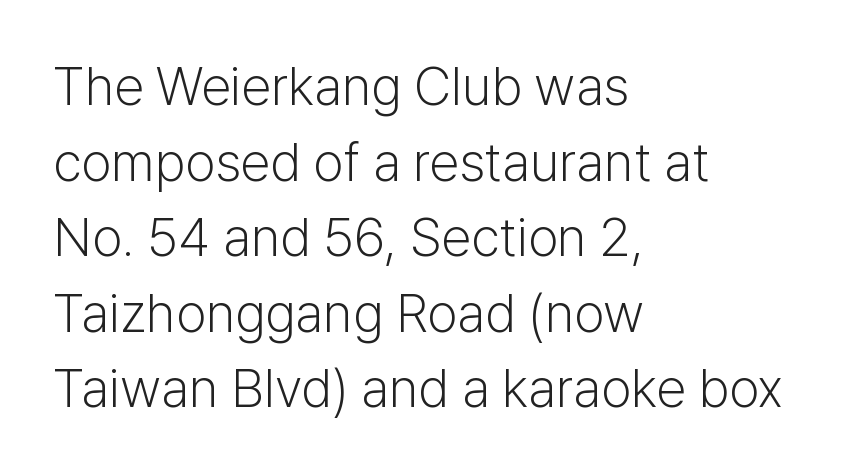
The setting favours the left margin, as ordinary paragraphs usually do. Nothing unusual about the tracking: characters are spaced as the font intends. Interline gaps are of average width in this sample. Is this a sans? Yes — the strokes have no serifs. The characters are drawn with everyday or finer stroke widths. Bare-footed words on every line.
